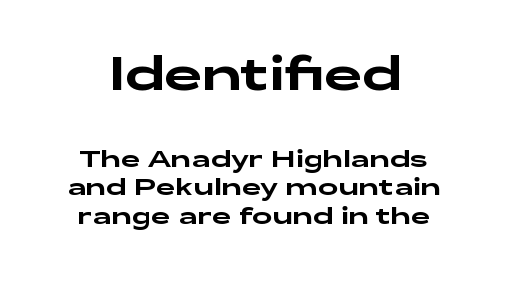
{"serif": "no", "italic": "no", "width": "wide", "stroke_contrast": "low", "x_height": "medium", "monospaced": "no", "underline": "no", "line_spacing_ratio": 1.19, "letter_spacing": "normal", "letter_spacing_em": 0.0, "larger_block": "first", "size_ratio": 1.96, "glyph_px": 47}
